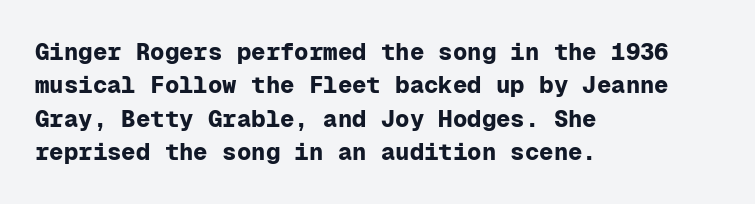
The image shows 24 px bold type, upright; set left-aligned, normal line spacing (1.39x), normal letter spacing, not underlined.
